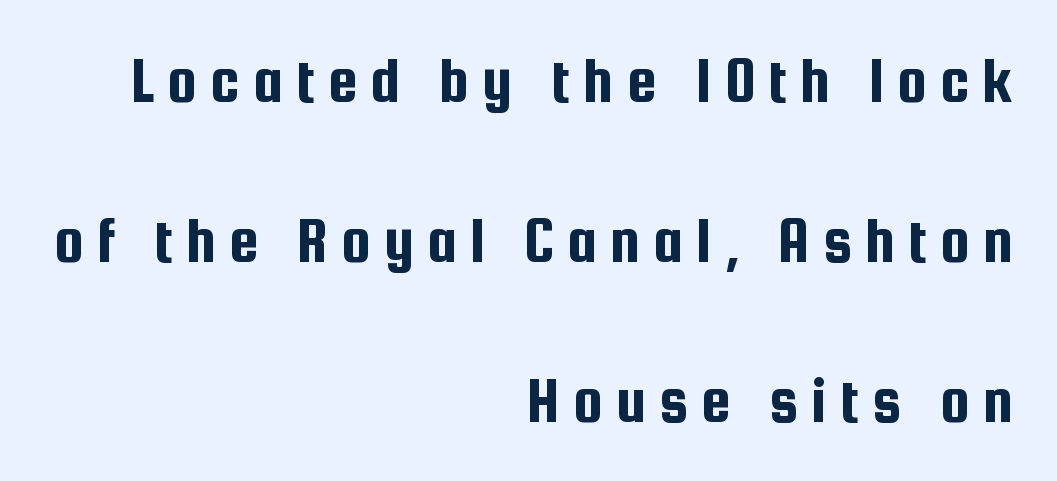
Q: Is the text italic (slanted)? A: No, it is upright.
Q: Is the typeface a serif or a sans-serif typeface? A: Sans-serif.
Q: Is the text underlined? A: No.
Q: How is the paragraph aligned? A: Right-aligned.
Q: Is the spacing between lines tight, normal or loose? A: Loose.
Q: Width (condensed, normal, or wide)? A: Condensed.
Q: Stroke contrast? A: Low.
Q: x-height? A: Medium.
Q: Monospaced? A: No.
